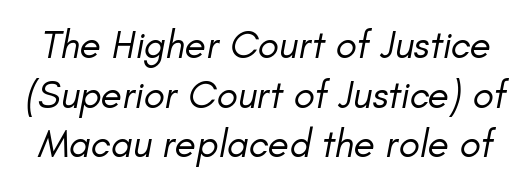
Q: Is the text bold? A: No.
Q: Is the text italic (slanted)? A: Yes, it leans right by about 11 degrees.
Q: Is the text underlined? A: No.
Q: Is the spacing between letters normal or unusually wide? A: Normal.
Q: Is the spacing between lines tight, normal or loose? A: Normal.
Q: Width (condensed, normal, or wide)? A: Normal.
Q: Stroke contrast? A: Low.
Q: x-height? A: Small.
Q: Monospaced? A: No.
